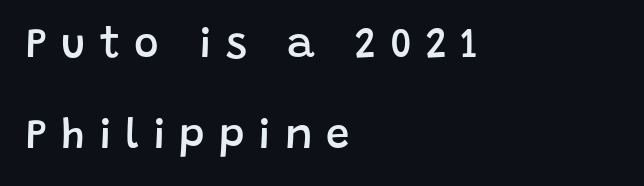
The image shows 42 px semibold sans-serif type, upright; set left-aligned, loose line spacing (2.16x), unusually wide letter spacing (+0.33 em), not underlined; low stroke contrast and a large x-height.
